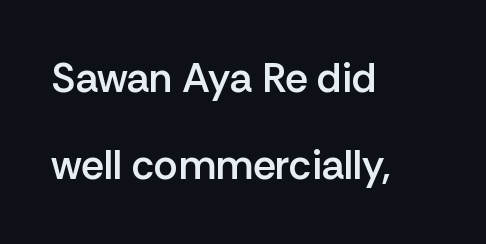
Semibold letterforms, between regular and bold. The letters sit at their default tracking, neither squeezed nor spread. The letters carry no serifs — their stems end cleanly without finishing strokes. The vertical gap from one line to the next is large. If you drew a ruler down the left edge, every line would touch it.
